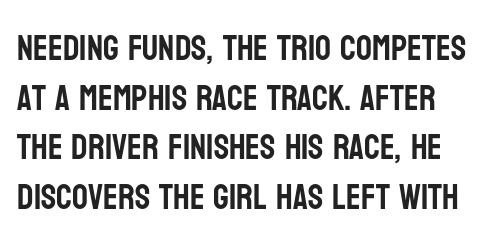
Style check: upright. The passage shown is typed in a proportional face where columns would drift. The rendering uses a moderate line-height, typical for paragraphs. The string is rendered with underlining switched off. Default kerning and tracking; the words read as compact shapes. This rendering employs a face without finishing strokes, i.e., a sans-serif.
